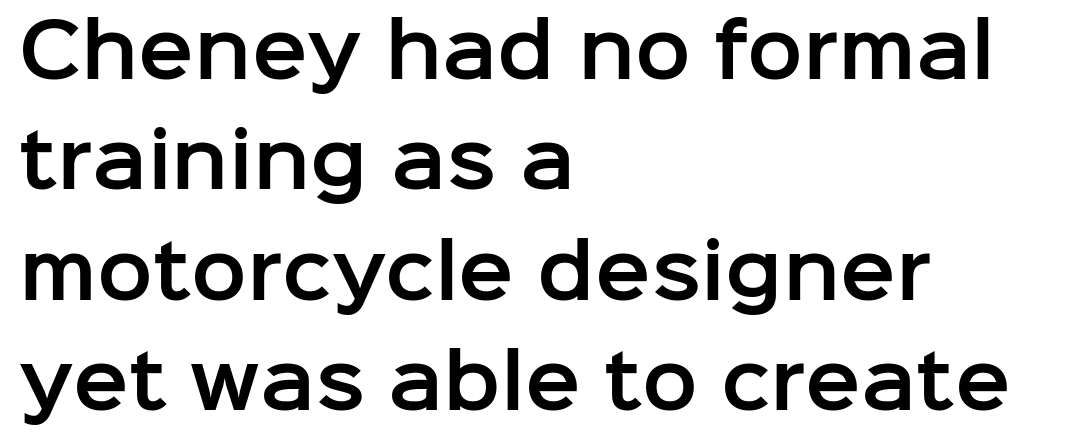
Think of a printed novel: that variable character pitch is what you see here. Posture: vertical. The paragraph has a hard left edge and a soft right edge. Compared with typical body copy, the letter spacing here is the same. Are there feet on the stems? There aren't — it's a sans.
